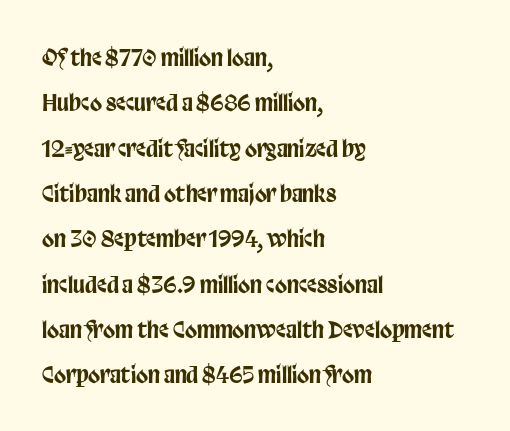
The image shows 22 px text type, upright; set left-aligned, loose line spacing (2.06x), normal letter spacing, not underlined.
